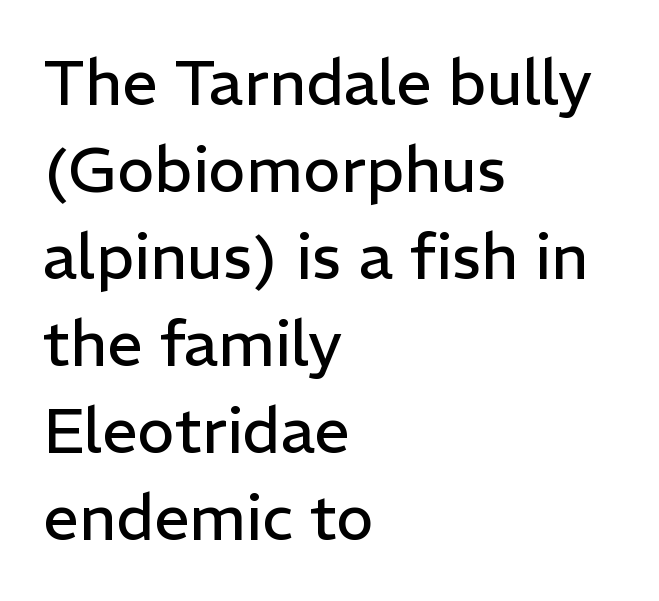
The image shows 63 px regular-weight sans-serif type, upright; set left-aligned, normal line spacing (1.38x), normal letter spacing, not underlined; low stroke contrast and a medium x-height.
